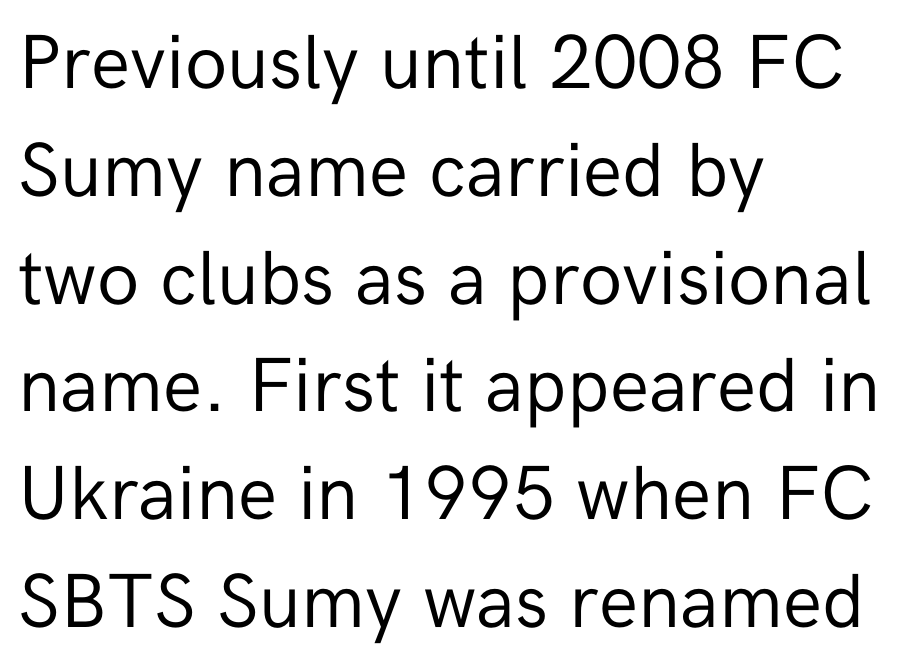
If you drew a ruler down the left edge, every line would touch it. When letters stand straight like this, we call the style roman or upright. This is sans-serif lettering, the kind often seen on screens and signage. The passage shown is typed in a proportional face where columns would drift.
